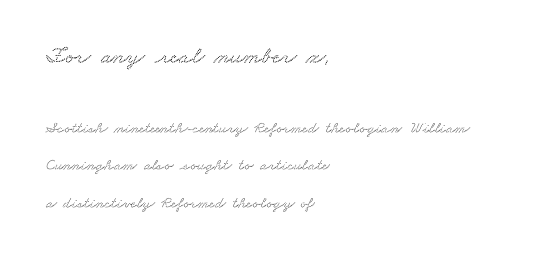
Q: Is the text underlined? A: No.
Q: How is the paragraph aligned? A: Left-aligned.
Q: Is the spacing between letters normal or unusually wide? A: Normal.
Q: Is the spacing between lines tight, normal or loose? A: Loose.
Q: Which block of text is set in a larger size, the first (top) or the second (bottom)? A: The first (top) one.
